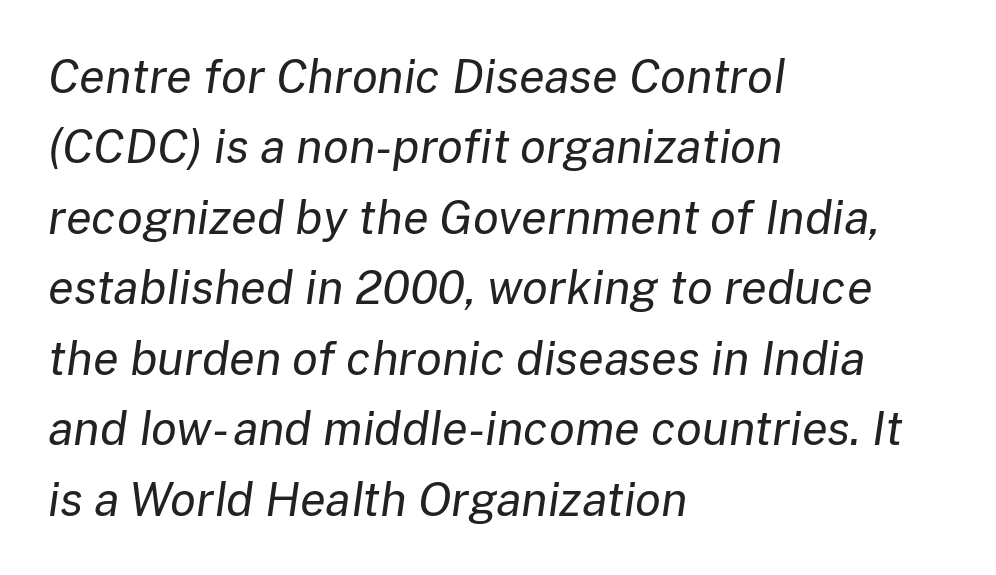
The image shows 47 px regular-weight type, italic (leaning right); set left-aligned, normal line spacing (1.5x), normal letter spacing, not underlined; low stroke contrast and a medium x-height.
